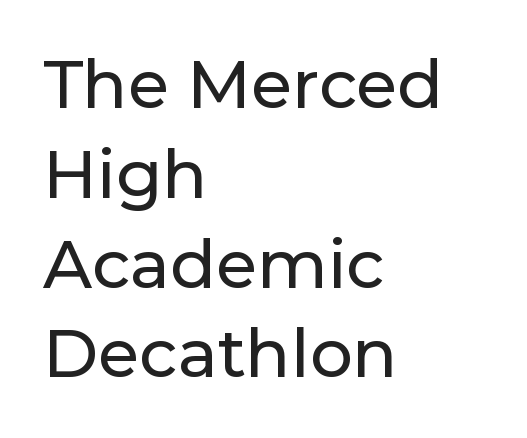
The line-height multiplier appears to be the usual default. Tracking here is standard; glyphs follow each other at the usual distance. The face used here is a sans, in the tradition of grotesques and geometrics. The paragraph shown leans on its left margin. The lettering holds an erect, upright posture throughout.
